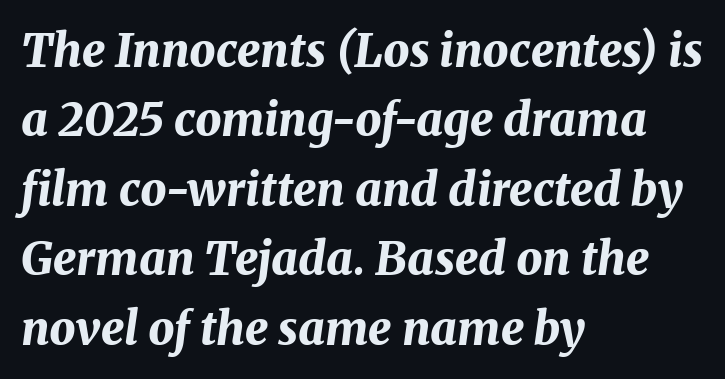
{"italic": "yes", "lean": "right", "slant_degrees": 8, "bold": "yes", "weight": "bold", "width": "normal", "stroke_contrast": "medium", "x_height": "medium", "monospaced": "no", "underline": "no", "align": "left", "line_spacing": "normal", "line_spacing_ratio": 1.51, "letter_spacing": "normal", "letter_spacing_em": 0.0, "glyph_px": 46}
